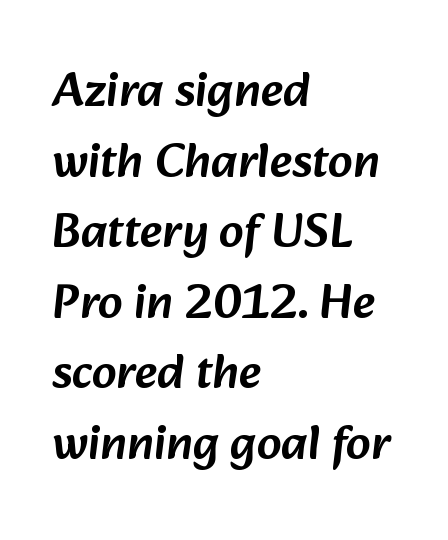
Line starts are locked; line ends wander. Does extra space separate the letters? No, they use regular spacing. Anything drawn beneath the words? Only blank space. Serif or sans? Sans — the stroke terminals are bare. Do the characters align in a grid? No, the font is proportional.
